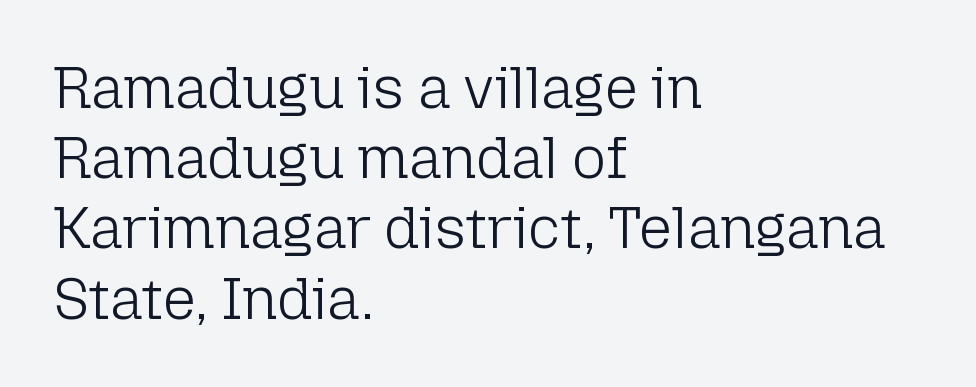
The image shows 58 px light sans-serif type, upright; set left-aligned, line spacing 1.21x, normal letter spacing, not underlined; low stroke contrast and a medium x-height.
